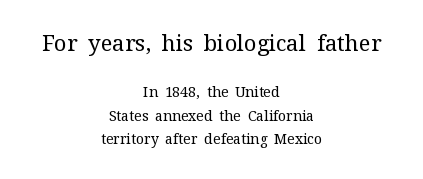
The image shows 22 px text type, upright; set centered, normal line spacing (1.67x), normal letter spacing, not underlined; the first (top) block is 1.57x larger.
